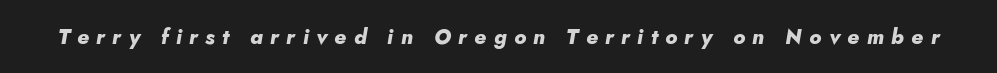
{"italic": "yes", "lean": "right", "slant_degrees": 10, "bold": "yes", "underline": "no", "letter_spacing": "wide", "letter_spacing_em": 0.35, "glyph_px": 21}
